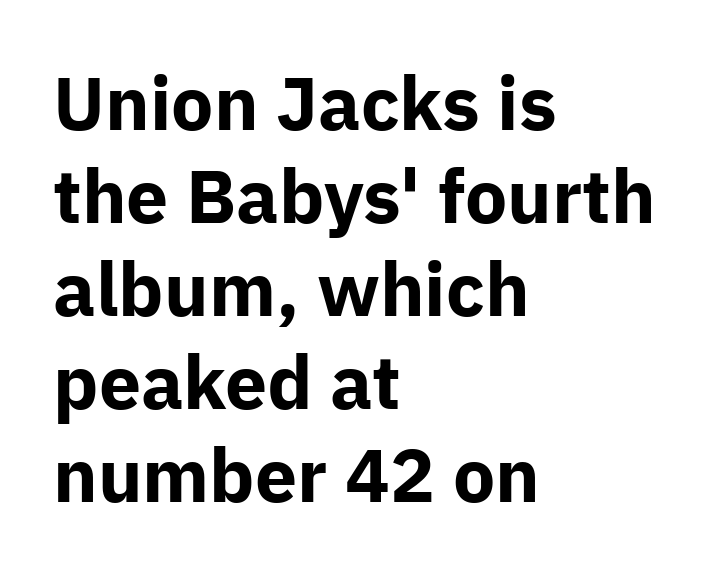
The image shows 75 px bold sans-serif type, upright; set left-aligned, line spacing 1.24x, normal letter spacing, not underlined; low stroke contrast and a medium x-height.
